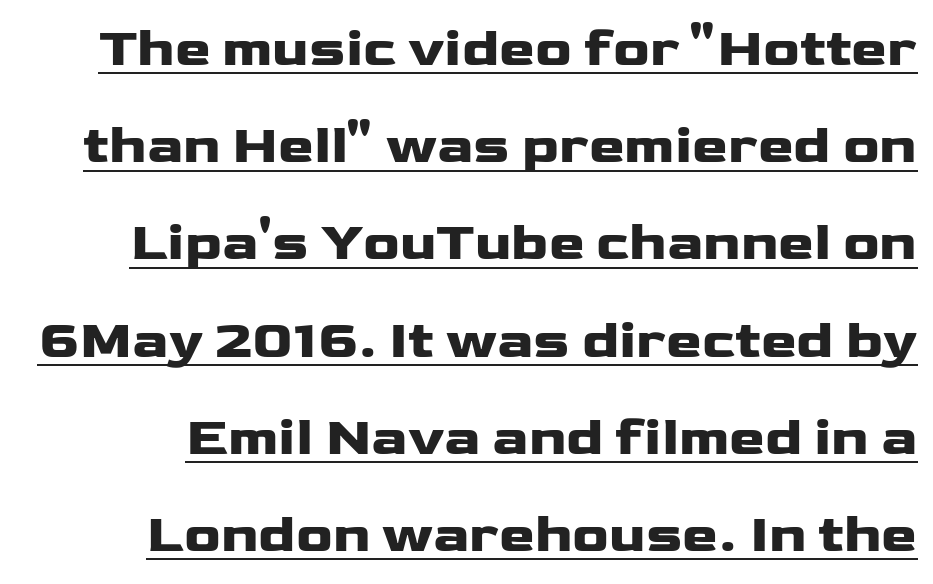
The characters display no serif detailing; their extremities are plain. Designer's note — italics off, roman on. Chunky letters — that's bold for sure. Somebody hit Ctrl+U on this one — the words are underlined. The rendering uses natural spacing where letterforms have individual widths.
